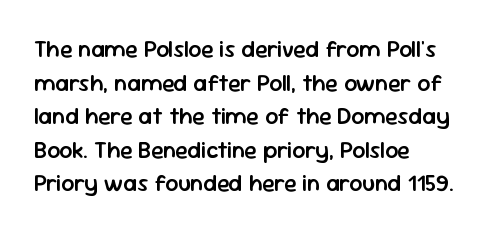
Q: Is the text bold? A: Semi-bold.
Q: Is the text italic (slanted)? A: No, it is upright.
Q: Is the text underlined? A: No.
Q: How is the paragraph aligned? A: Left-aligned.
Q: Is the spacing between letters normal or unusually wide? A: Normal.
Q: Is the spacing between lines tight, normal or loose? A: Normal.
